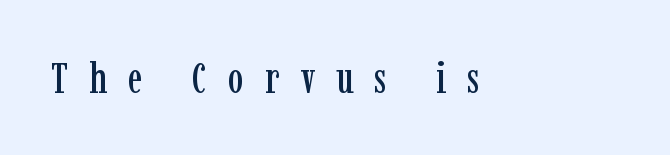
Unlike a clean sans, this face finishes its strokes with serifs. Note the varied advance widths — an 'i' is clearly narrower than an 'm'. Does the lettering tilt? It doesn't — this is upright. A clean baseline with only descenders dipping below it. The tracking jumps out immediately: characters are airy and widely separated.
